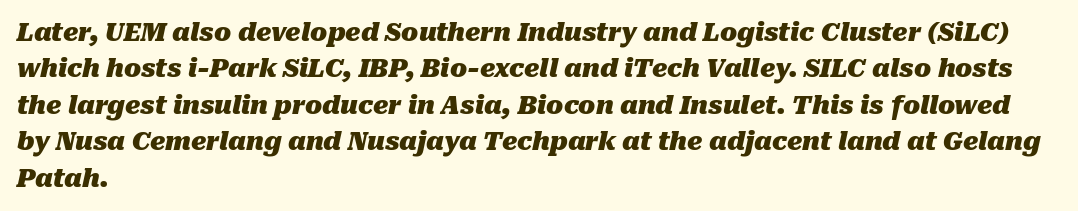
The image shows 25 px bold type, italic (leaning right); set left-aligned, normal line spacing (1.46x), normal letter spacing, not underlined.
